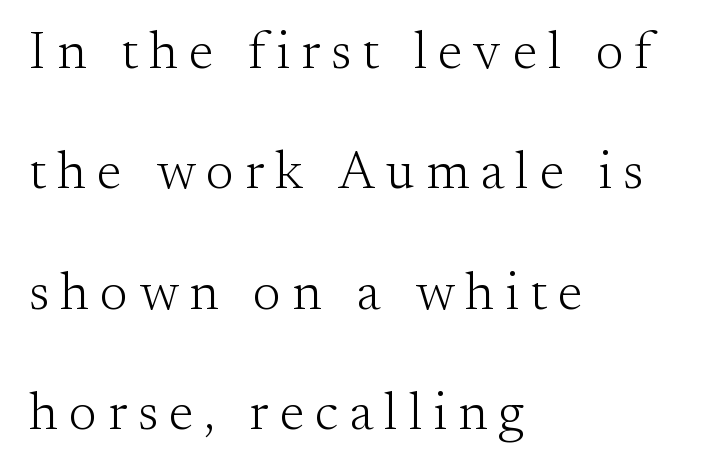
{"serif": "yes", "italic": "no", "bold": "no", "weight": "light", "width": "normal", "stroke_contrast": "medium", "x_height": "small", "monospaced": "no", "underline": "no", "align": "left", "line_spacing": "loose", "line_spacing_ratio": 2.27, "letter_spacing": "wide", "letter_spacing_em": 0.21, "glyph_px": 53}
